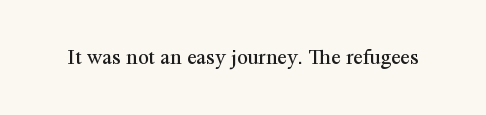
{"italic": "no", "bold": "no", "underline": "no", "letter_spacing": "normal", "letter_spacing_em": 0.0, "glyph_px": 22}
